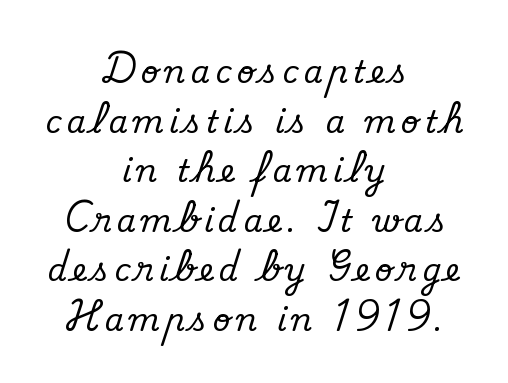
The image shows 31 px serif type; set centered, normal line spacing (1.6x), not underlined; medium stroke contrast and a small x-height.
